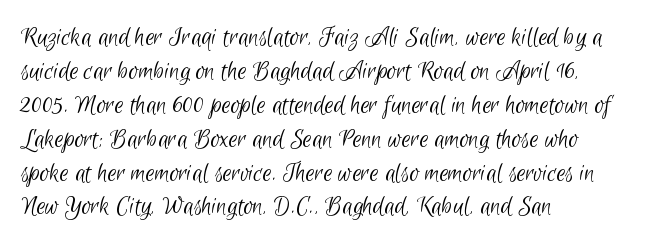
Reading down the block, your eye returns to a fixed left position each line. Examine the stroke ends and you'll find no serifs. Character widths vary here, with narrow letters taking less room than wide ones. Vertical stems look standard width or narrower in stroke.
